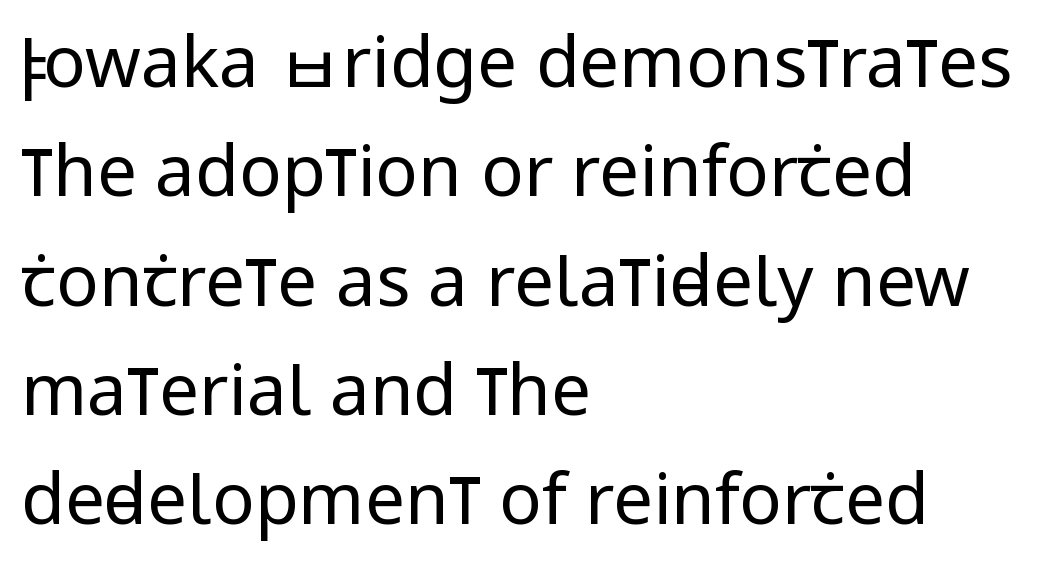
The typography opts for an upright posture over an oblique one. Underlining? Definitely not there. The typesetter chose a ragged-right arrangement here. The weight tops out at a normal text grade. Does the leading feel generous? No, just average.
